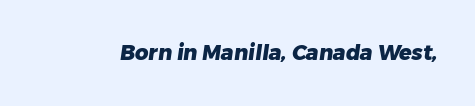
Q: Is the text bold? A: Yes.
Q: Is the text underlined? A: No.
Q: Is the spacing between letters normal or unusually wide? A: Normal.
